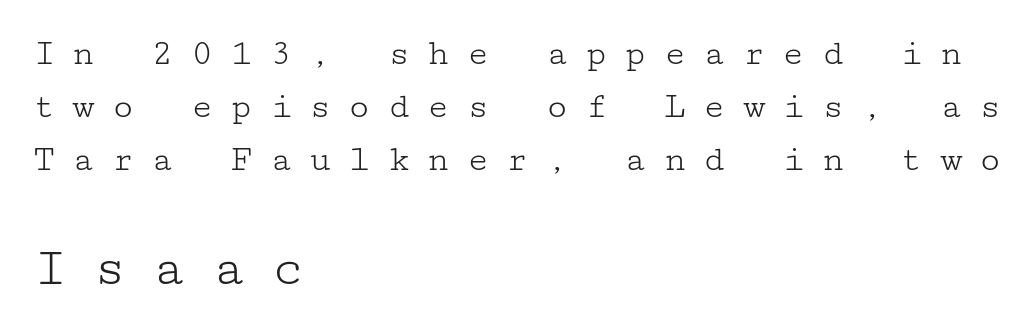
The image shows 56 px light, wide serif type, upright; set left-aligned, normal line spacing (1.43x), unusually wide letter spacing (+0.46 em), not underlined; the second (bottom) block is 1.51x larger; low stroke contrast and a medium x-height.
